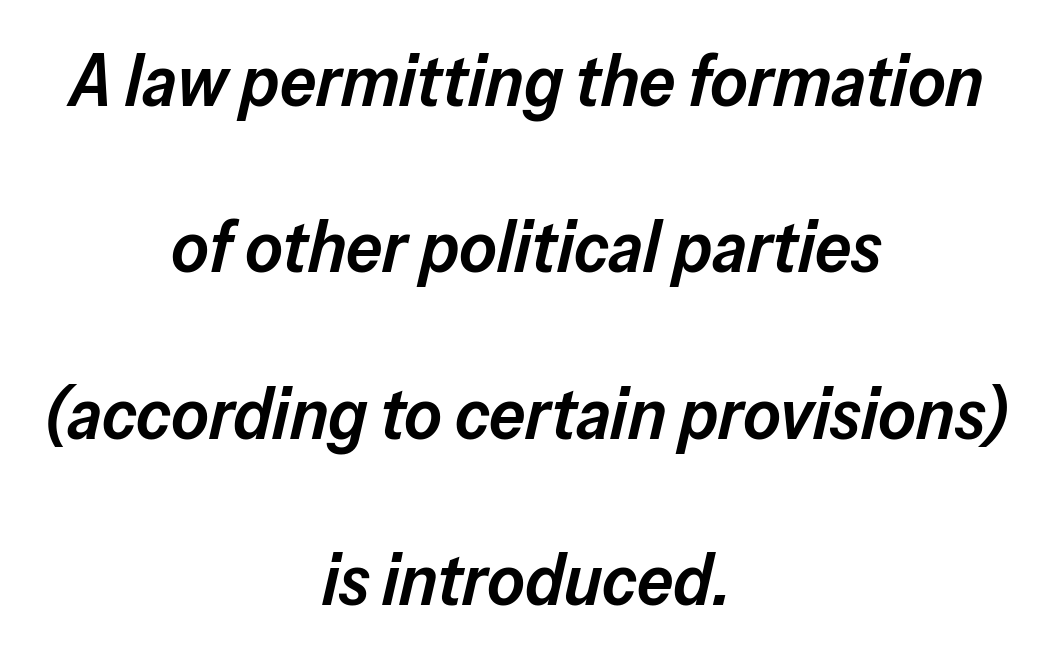
{"italic": "yes", "lean": "right", "slant_degrees": 13, "bold": "semi", "weight": "semibold", "width": "normal", "stroke_contrast": "low", "x_height": "medium", "monospaced": "no", "underline": "no", "align": "center", "line_spacing": "loose", "line_spacing_ratio": 2.31, "letter_spacing": "normal", "letter_spacing_em": 0.0, "glyph_px": 72}
